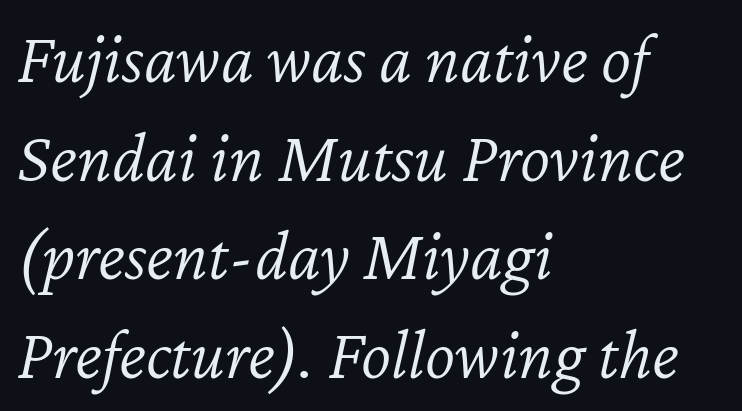
{"italic": "yes", "lean": "right", "slant_degrees": 12, "bold": "no", "weight": "light", "width": "normal", "stroke_contrast": "low", "x_height": "medium", "monospaced": "no", "underline": "no", "align": "left", "line_spacing": "normal", "line_spacing_ratio": 1.37, "letter_spacing": "normal", "letter_spacing_em": 0.0, "glyph_px": 72}
